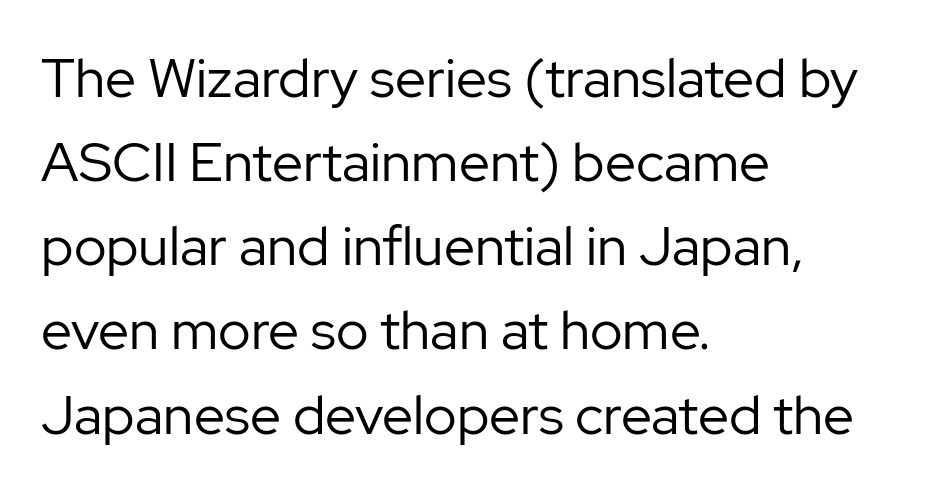
Students, observe: this is what conventionally led text looks like. What stands out about the letter spacing? Nothing — it is the standard amount. Proportional: the letters do not fall into vertical columns. The type family on display is of the sans-serif kind. Glance below the letters and you will spot only blank space.
